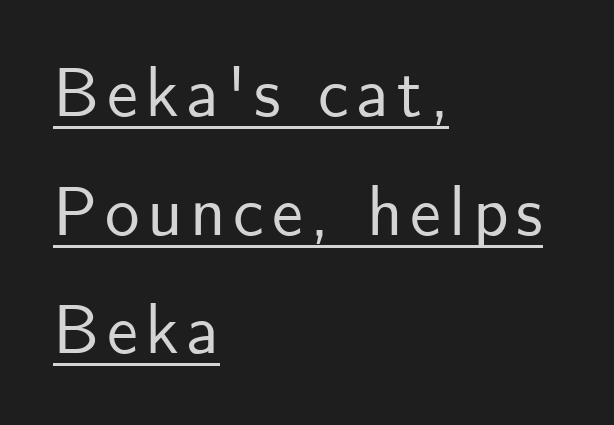
The image shows 69 px sans-serif type, upright; set left-aligned, line spacing 1.72x, underlined; low stroke contrast and a small x-height.
